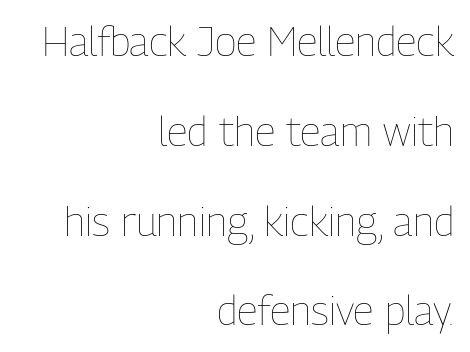
{"italic": "no", "bold": "no", "weight": "thin", "width": "condensed", "stroke_contrast": "low", "x_height": "medium", "monospaced": "no", "underline": "no", "align": "right", "line_spacing": "loose", "line_spacing_ratio": 2.19, "letter_spacing": "normal", "letter_spacing_em": 0.0, "glyph_px": 41}
